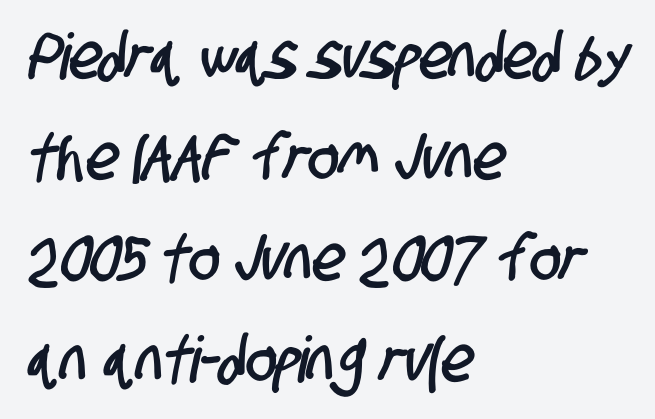
The image shows 64 px condensed sans-serif type; set left-aligned, normal line spacing (1.58x), normal letter spacing, not underlined; low stroke contrast and a large x-height.
